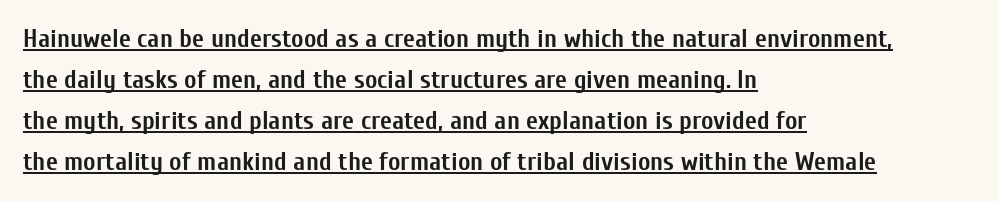
Q: Is the text bold? A: Yes.
Q: Is the text italic (slanted)? A: No, it is upright.
Q: Is the text underlined? A: Yes.
Q: How is the paragraph aligned? A: Left-aligned.
Q: Is the spacing between letters normal or unusually wide? A: Normal.
Q: Is the spacing between lines tight, normal or loose? A: Normal.
